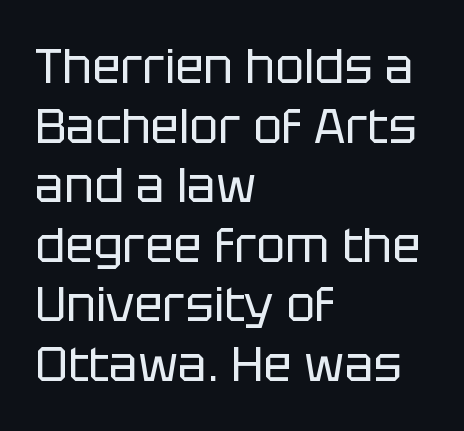
Plain, unruled lines of type. Each letter's strokes conclude bluntly, with no projecting serifs. Standard letterfit; no display-style spreading of the glyphs. Compared with a typical body face, this is equally light or lighter still. A typesetter would call this proportional, since set widths differ per character. The lettering stays uniformly vertical, giving the passage a roman look.
